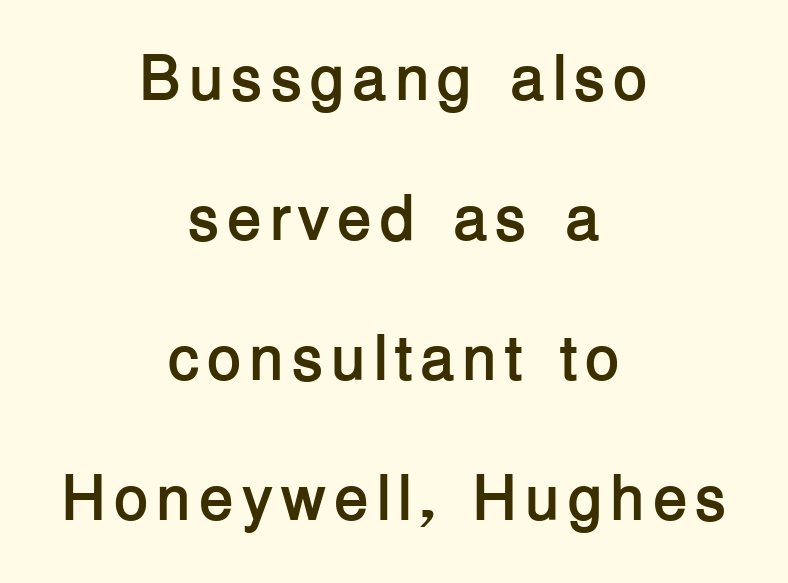
In CSS terms this would be text-align: center. The string is rendered with underlining switched off. Stroke thickness is high; the sample reads as a true bold. I'd call this a sans setting — the letters go barefoot. A typesetter would call this proportional, since set widths differ per character. The lines are spread far apart with generous leading.
